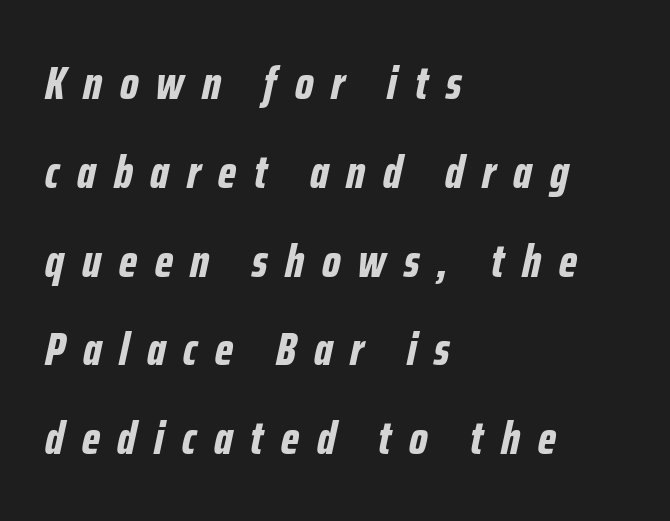
{"italic": "yes", "lean": "right", "slant_degrees": 12, "bold": "yes", "weight": "bold", "width": "condensed", "stroke_contrast": "low", "x_height": "medium", "monospaced": "no", "underline": "no", "align": "left", "line_spacing_ratio": 1.89, "letter_spacing": "wide", "letter_spacing_em": 0.38, "glyph_px": 47}
